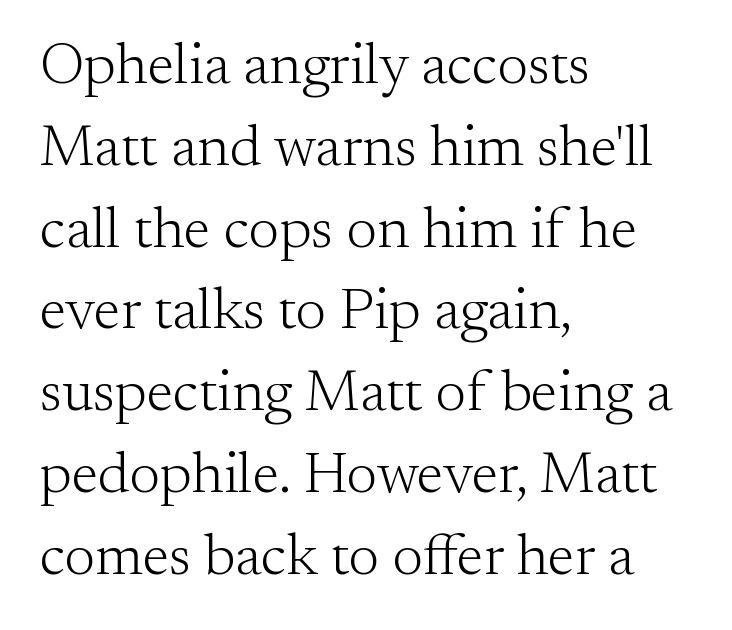
{"serif": "yes", "italic": "no", "bold": "no", "weight": "light", "width": "normal", "stroke_contrast": "medium", "x_height": "small", "monospaced": "no", "underline": "no", "align": "left", "line_spacing": "normal", "line_spacing_ratio": 1.41, "letter_spacing": "normal", "letter_spacing_em": 0.0, "glyph_px": 58}
